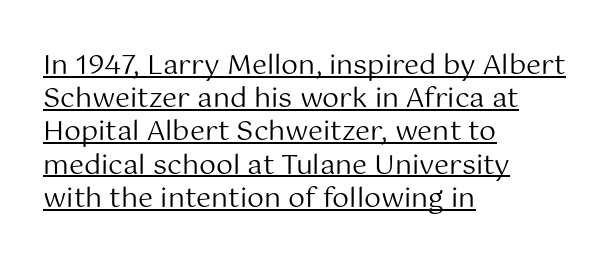
The image shows 27 px text type, upright; set left-aligned, line spacing 1.23x, normal letter spacing, underlined.
